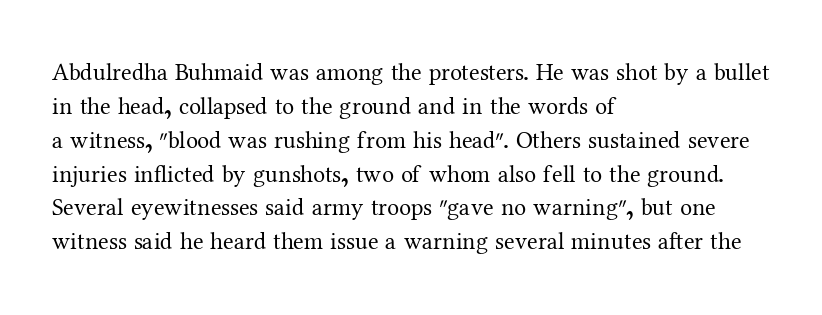
Decoration check: the copy has no underline. Teacher's note: observe the even left margin — that is flush-left alignment. Interline gaps are of average width in this sample. No chunkiness to these letters — they're not bold. These lines were composed using upright roman letters.
